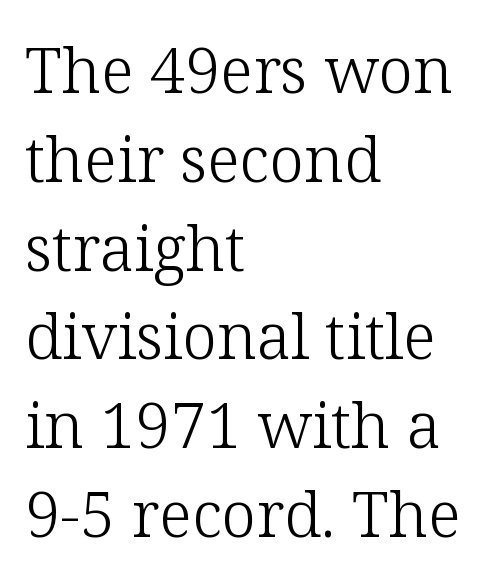
This rendering uses left alignment, leaving the right contour irregular. Regular leading. A typesetter would call this proportional, since set widths differ per character. Are there feet on the stems? There are — it's a serif. Type without underlining. The typography opts for an upright posture over an oblique one.
